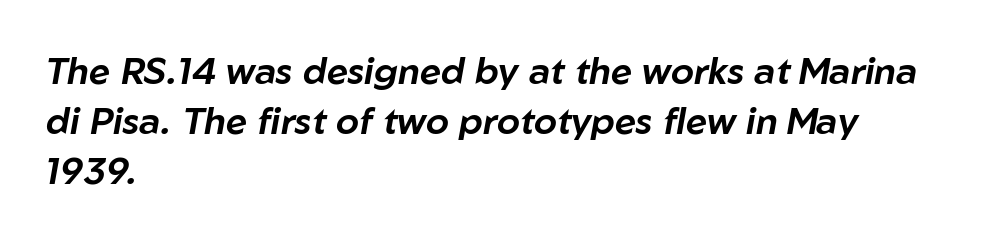
Q: Is the text italic (slanted)? A: Yes, it leans right by about 10 degrees.
Q: Is the text underlined? A: No.
Q: How is the paragraph aligned? A: Left-aligned.
Q: Is the spacing between letters normal or unusually wide? A: Normal.
Q: Is the spacing between lines tight, normal or loose? A: Normal.
Q: Width (condensed, normal, or wide)? A: Normal.
Q: Stroke contrast? A: Low.
Q: x-height? A: Medium.
Q: Monospaced? A: No.
